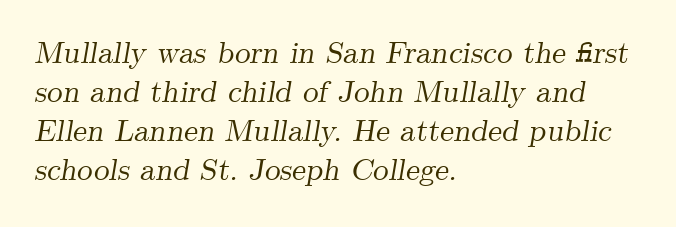
The image shows 31 px serif type, italic (leaning right); set left-aligned, normal line spacing (1.26x), normal letter spacing, not underlined; medium stroke contrast and a small x-height.
